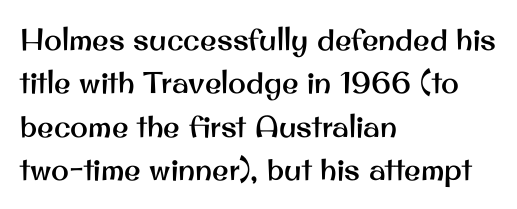
Q: Is the text italic (slanted)? A: No, it is upright.
Q: Is the typeface a serif or a sans-serif typeface? A: Sans-serif.
Q: Is the text underlined? A: No.
Q: How is the paragraph aligned? A: Left-aligned.
Q: Is the spacing between letters normal or unusually wide? A: Normal.
Q: Is the spacing between lines tight, normal or loose? A: Normal.
Q: Width (condensed, normal, or wide)? A: Normal.
Q: Stroke contrast? A: Medium.
Q: x-height? A: Small.
Q: Monospaced? A: No.
